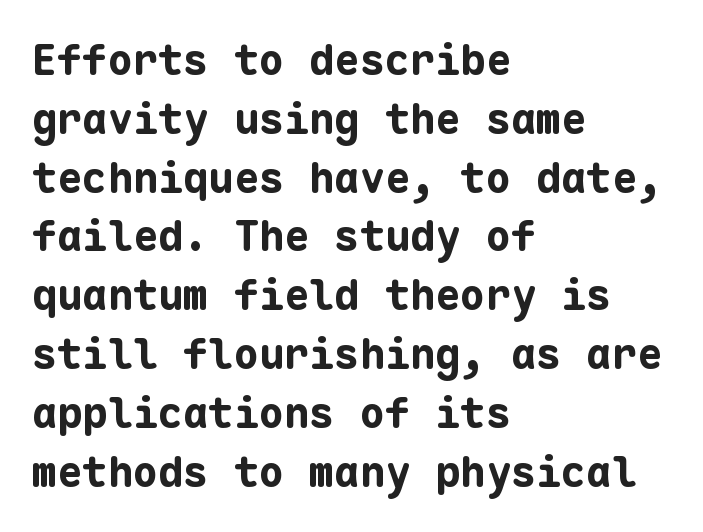
The image shows 42 px bold sans-serif type, upright, monospaced; set left-aligned, normal line spacing (1.4x), normal letter spacing, not underlined; low stroke contrast and a medium x-height.
